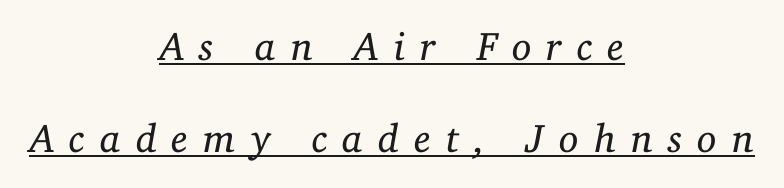
This rendering uses center alignment, leaving both contours irregular but symmetric. Baseline-to-baseline distance is far greater than the letter height. Each word looks stretched out because of the extra space between its letters. An italicized treatment has been applied to the whole sample. Is this a fixed-width face? No — the glyphs have proportional, varying widths.
